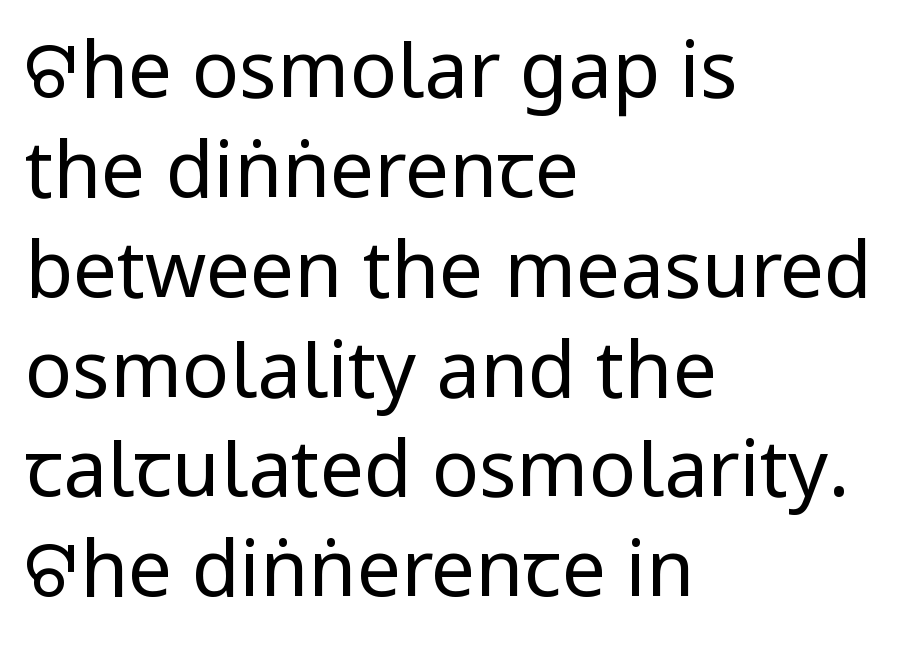
Q: Is the text bold? A: No.
Q: Is the text italic (slanted)? A: No, it is upright.
Q: Is the typeface a serif or a sans-serif typeface? A: Sans-serif.
Q: Is the text underlined? A: No.
Q: How is the paragraph aligned? A: Left-aligned.
Q: Is the spacing between letters normal or unusually wide? A: Normal.
Q: Is the spacing between lines tight, normal or loose? A: Normal.
Q: Width (condensed, normal, or wide)? A: Condensed.
Q: Stroke contrast? A: Low.
